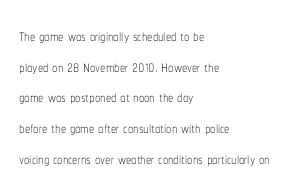
The strip under each line holds only bare page. The lines in this sample share a left origin and differ only in where they stop. The block of text has a typical density, with ordinary space between rows. A typesetter would call this zero additional tracking. Each stroke keeps to a modest, everyday thickness or less. Style check: upright.
